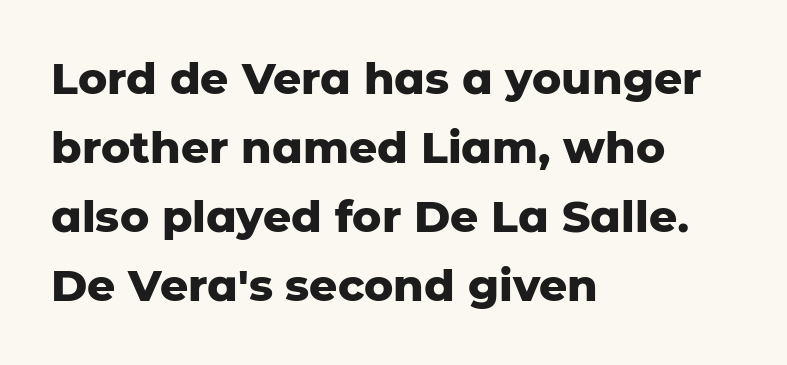
Typographic density is high because the face is bold. Bare-footed words on every line. Letter spacing: default. Vertical strokes here are truly vertical. A normal amount of white space separates one row of letters from the next.
